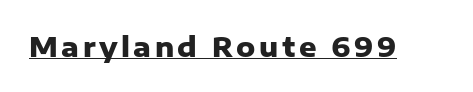
This is heavy type, rendered in bold. Tall strokes in this sample are plumb rather than angled. The lettering is marked with a stroke running underneath it.
